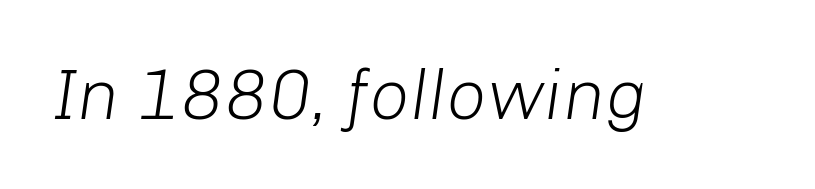
The typography opts for an oblique posture over an upright one. The horizontal fit of the characters is conventional and even. Stroke thickness stays within the range of a standard reading face or lighter. Do the characters align in a grid? No, the font is proportional. The baseline area is clear.
